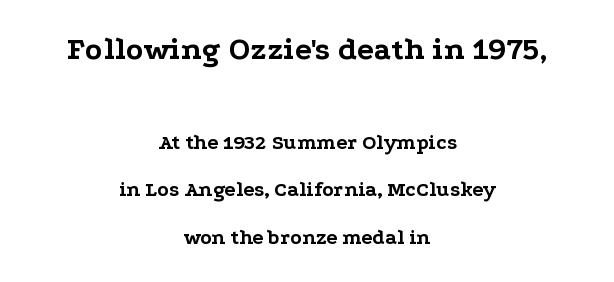
Q: Is the text bold? A: Yes.
Q: Is the text italic (slanted)? A: No, it is upright.
Q: Is the typeface a serif or a sans-serif typeface? A: Serif.
Q: Is the text underlined? A: No.
Q: How is the paragraph aligned? A: Centered.
Q: Is the spacing between letters normal or unusually wide? A: Normal.
Q: Is the spacing between lines tight, normal or loose? A: Loose.
Q: Which block of text is set in a larger size, the first (top) or the second (bottom)? A: The first (top) one.
Q: Width (condensed, normal, or wide)? A: Wide.
Q: Stroke contrast? A: Low.
Q: x-height? A: Medium.
Q: Monospaced? A: No.
